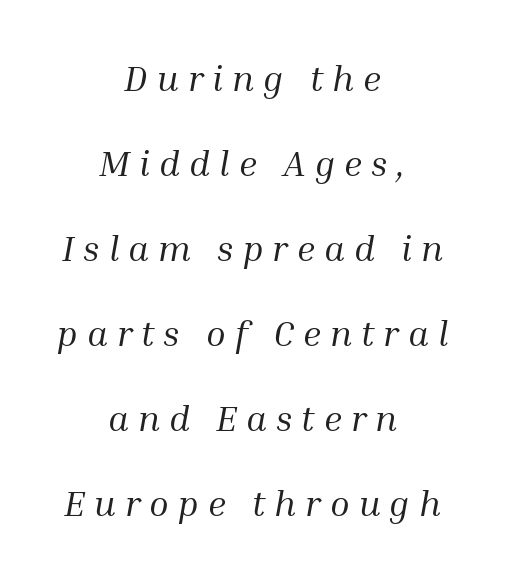
Every character sits at an angle, as italics do. Stems and bowls with no extra thickness — not bold. Note the varied advance widths — an 'i' is clearly narrower than an 'm'. This rendering features lettering with no underline.
